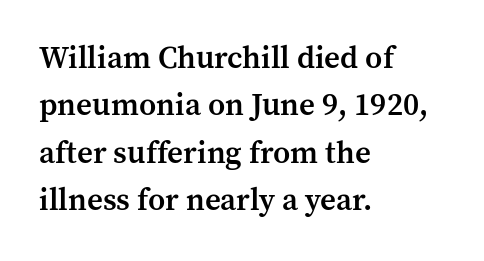
The gaps between neighbouring characters are ordinary and unremarkable. If you measured baseline to baseline, you'd find a middling distance. Any mark beneath the type? The region is blank. Regarding serifs, this sample has them. Is the block centered? No — it sits flush against the left margin. Varying glyph widths throughout — classic text-font behaviour.
